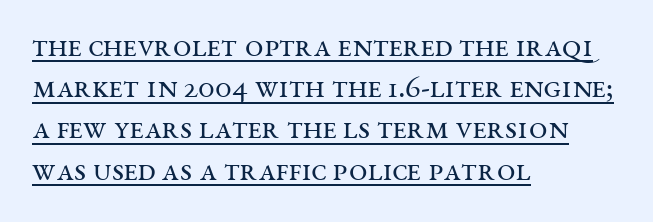
Weight class: somewhere from thin through regular. Honestly, the letter spacing is just normal — you wouldn't notice it. What decoration does the sample have? An underline. Left-aligned paragraph, ragged on the right. This block has exactly the height ordinary leading produces. Proportional: the letters do not fall into vertical columns.
